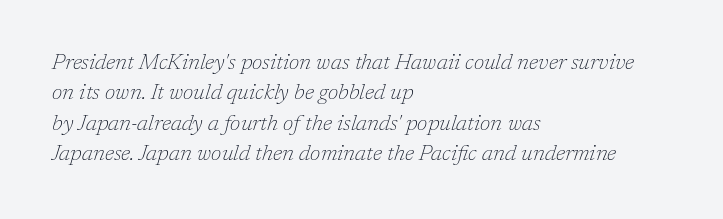
The image shows 22 px text type, italic (leaning right); set left-aligned, normal line spacing (1.38x), normal letter spacing, not underlined.
